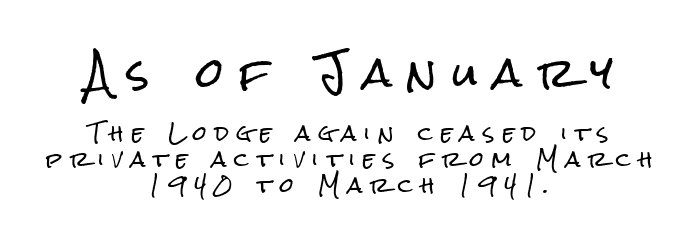
This sample has the flowing, uneven cadence of proportional lettering. Regular leading. Where is the straight margin? There isn't one; the lines are centered. The baseline area is clear. How are the letters spaced? Widely, with obvious added tracking.
